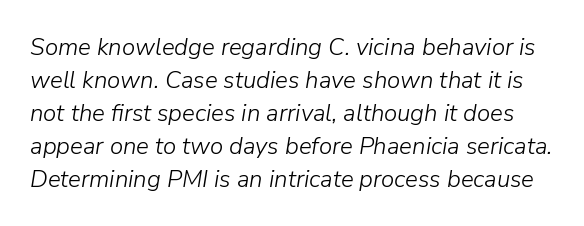
Q: Is the text bold? A: No.
Q: Is the text italic (slanted)? A: Yes, it leans right by about 9 degrees.
Q: Is the text underlined? A: No.
Q: Is the spacing between letters normal or unusually wide? A: Normal.
Q: Is the spacing between lines tight, normal or loose? A: Normal.
